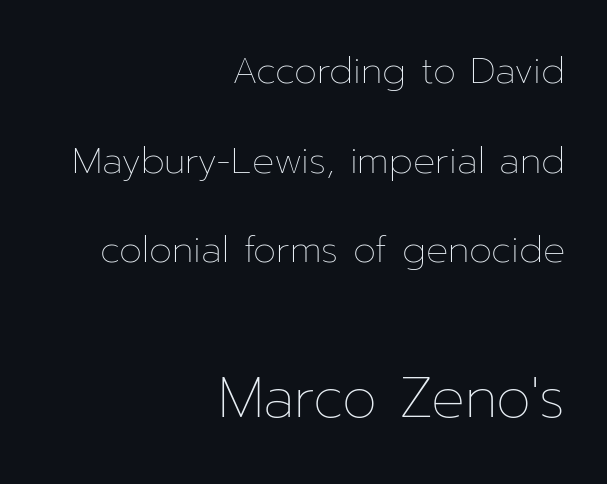
The line-height multiplier appears high, well above default. Vertical strokes here are truly vertical. Here the designer chose a conventional face with non-uniform glyph widths. This is not heavy type; no bold has been used. Horizontal alignment here is rightward, an uncommon choice for prose. Which of the two is more prominent by size? The second, at the bottom.
